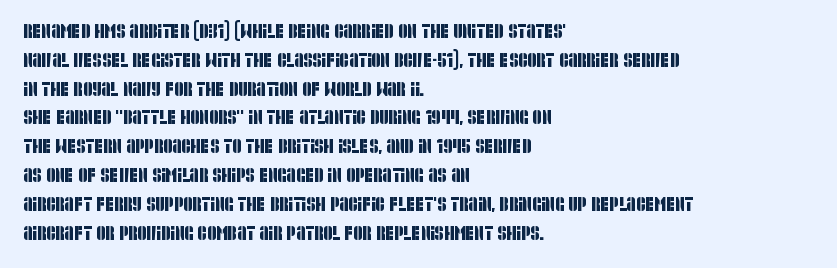
The image shows 20 px text type; set left-aligned, normal line spacing (1.44x), normal letter spacing, not underlined.
